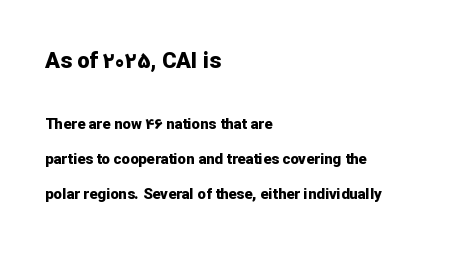
Q: Is the text bold? A: Yes.
Q: Is the text italic (slanted)? A: No, it is upright.
Q: Is the text underlined? A: No.
Q: How is the paragraph aligned? A: Left-aligned.
Q: Is the spacing between letters normal or unusually wide? A: Normal.
Q: Is the spacing between lines tight, normal or loose? A: Loose.
Q: Which block of text is set in a larger size, the first (top) or the second (bottom)? A: The first (top) one.
